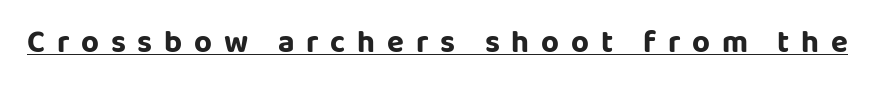
The image shows 31 px bold sans-serif type, upright; set unusually wide letter spacing (+0.38 em), underlined; low stroke contrast and a large x-height.
